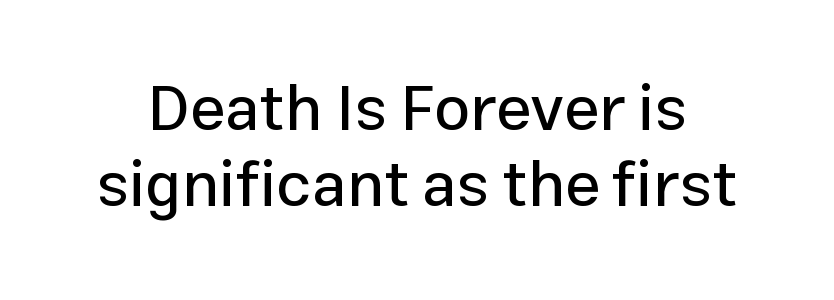
The image shows 64 px sans-serif type, upright; set line spacing 1.19x, normal letter spacing, not underlined; low stroke contrast and a medium x-height.
